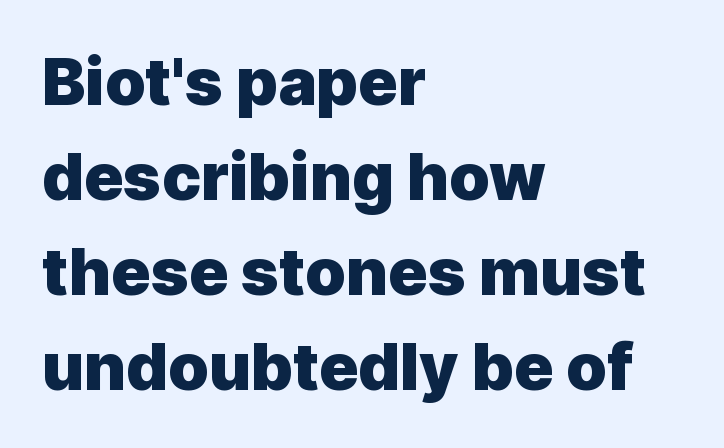
{"serif": "no", "italic": "no", "bold": "yes", "weight": "heavy", "width": "normal", "x_height": "medium", "monospaced": "no", "underline": "no", "align": "left", "line_spacing": "normal", "line_spacing_ratio": 1.46, "letter_spacing": "normal", "letter_spacing_em": 0.0, "glyph_px": 65}
